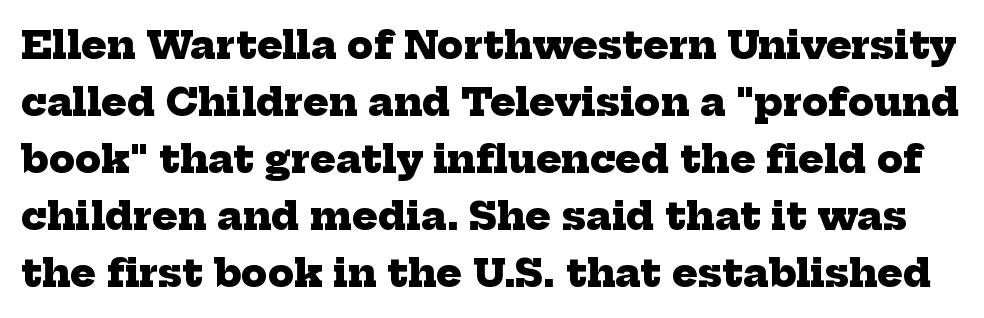
The image shows 38 px heavy serif type; set normal line spacing (1.5x), normal letter spacing, not underlined; low stroke contrast and a medium x-height.
